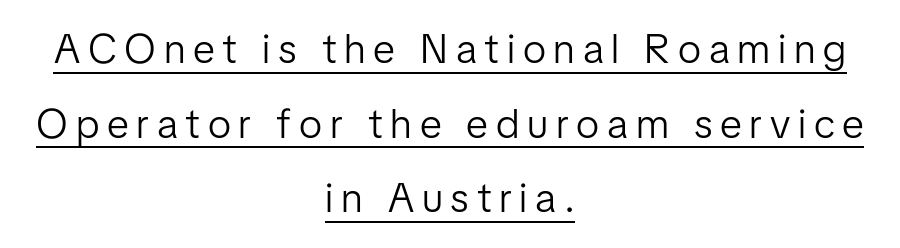
Q: Is the text bold? A: No.
Q: Is the text italic (slanted)? A: No, it is upright.
Q: Is the typeface a serif or a sans-serif typeface? A: Sans-serif.
Q: Is the text underlined? A: Yes.
Q: How is the paragraph aligned? A: Centered.
Q: Width (condensed, normal, or wide)? A: Normal.
Q: Stroke contrast? A: Low.
Q: x-height? A: Medium.
Q: Monospaced? A: No.
